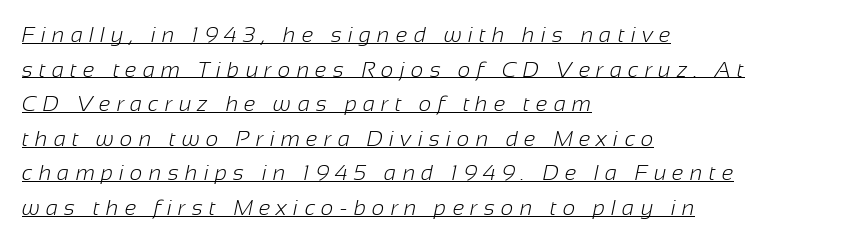
The image shows 22 px text type; set left-aligned, normal line spacing (1.57x), unusually wide letter spacing (+0.28 em), underlined.
